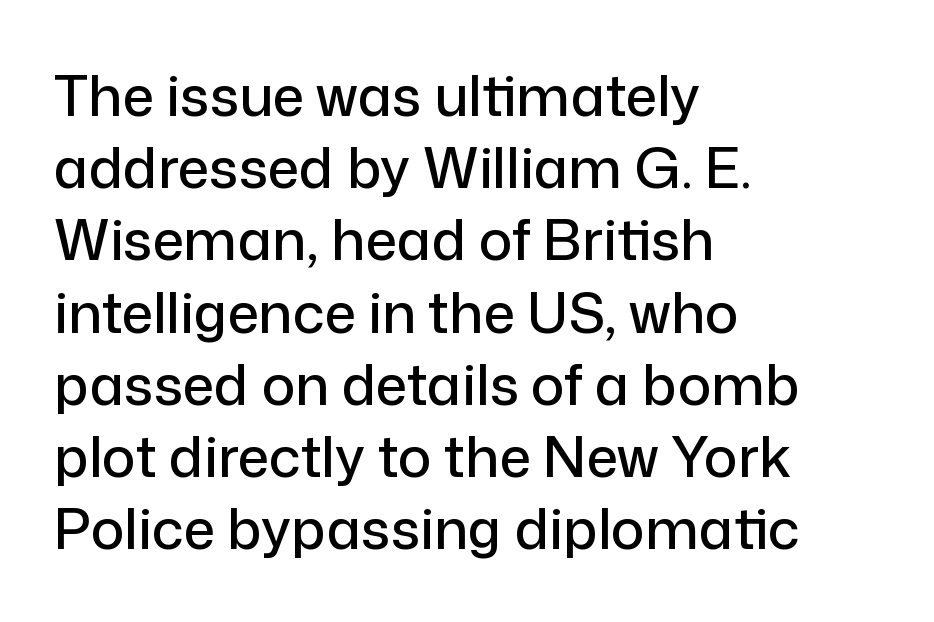
Between one letter and the next there's only the usual sliver of space. Notice how the stems are strictly vertical — no italics here. Is this a sans? Yes — the strokes have no serifs. This block has exactly the height ordinary leading produces.
